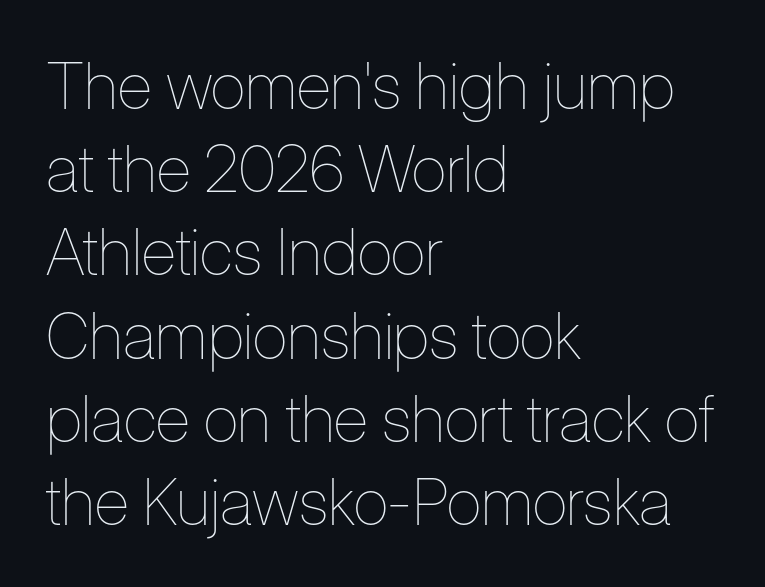
The image shows 65 px thin, condensed type, upright; set left-aligned, normal line spacing (1.28x), normal letter spacing, not underlined; low stroke contrast and a medium x-height.
